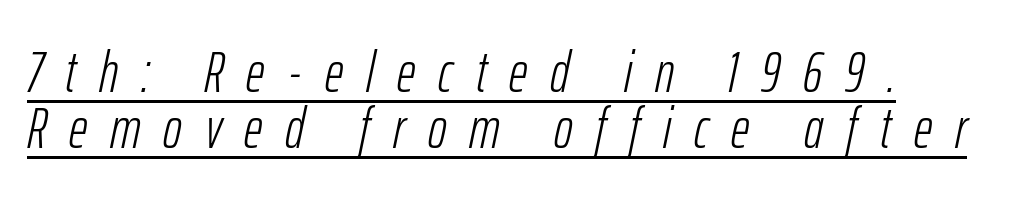
The image shows 57 px light, condensed type, italic (leaning right); set left-aligned, tight line spacing (0.98x), unusually wide letter spacing (+0.4 em), underlined; low stroke contrast and a medium x-height.
